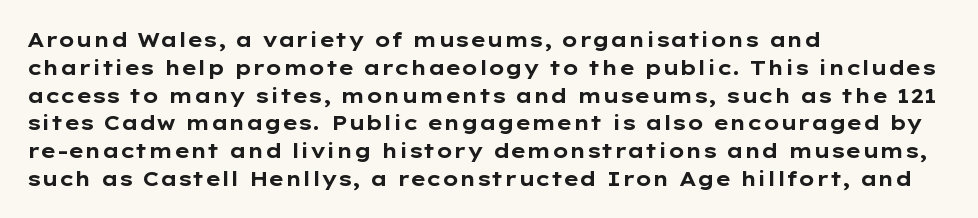
Is there any slant? The stems are plumb. Notice how thick the strokes are: this is what a full bold looks like. The vertical gap from one line to the next is medium. Leftover space on each line is placed entirely after the last word. The zone under the glyphs is completely vacant.
